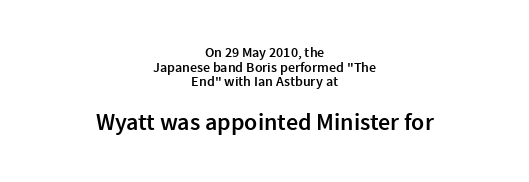
The image shows 24 px text type, upright; set centered, tight line spacing (1.05x), normal letter spacing, not underlined; the second (bottom) block is 1.71x larger.
